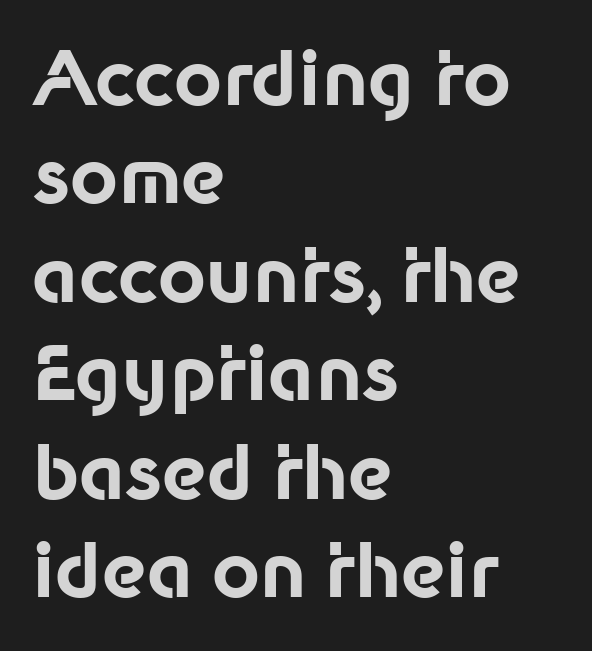
The image shows 74 px bold sans-serif type, upright; set left-aligned, normal line spacing (1.33x), normal letter spacing, not underlined; low stroke contrast and a medium x-height.
